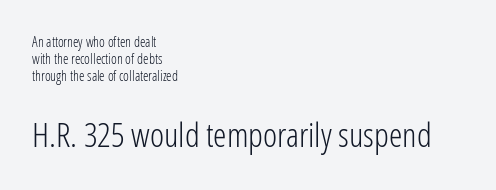
The passage shown is typed in a proportional face where columns would drift. Short and long lines alike share a common starting point at left. Underline: absent. Look at the tracking — it's just the regular setting, nothing added.
